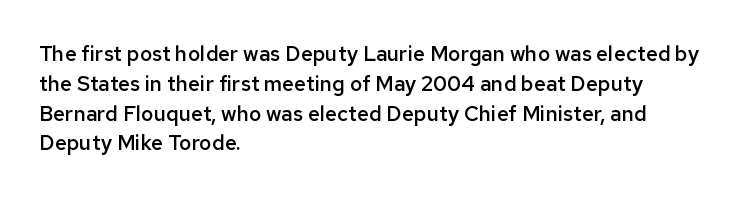
Q: Is the text bold? A: Semi-bold.
Q: Is the text italic (slanted)? A: No, it is upright.
Q: Is the text underlined? A: No.
Q: How is the paragraph aligned? A: Left-aligned.
Q: Is the spacing between letters normal or unusually wide? A: Normal.
Q: Is the spacing between lines tight, normal or loose? A: Normal.
